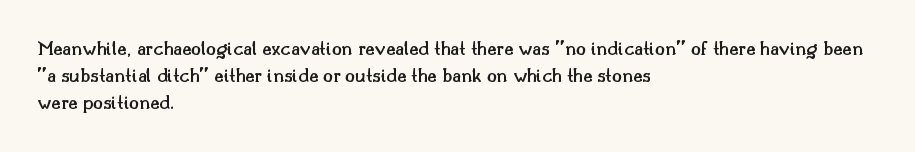
{"italic": "no", "bold": "semi", "underline": "no", "align": "left", "line_spacing": "normal", "line_spacing_ratio": 1.36, "letter_spacing": "normal", "letter_spacing_em": 0.0, "glyph_px": 20}
